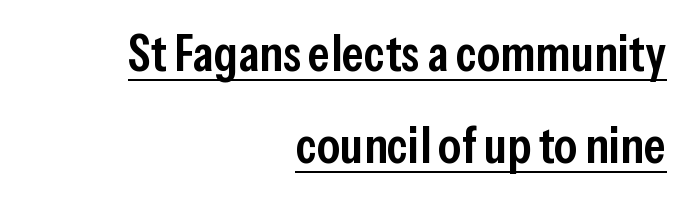
{"serif": "no", "italic": "no", "bold": "semi", "weight": "semibold", "width": "condensed", "stroke_contrast": "low", "x_height": "medium", "monospaced": "no", "underline": "yes", "align": "right", "line_spacing_ratio": 1.77, "letter_spacing": "normal", "letter_spacing_em": 0.0, "glyph_px": 52}
